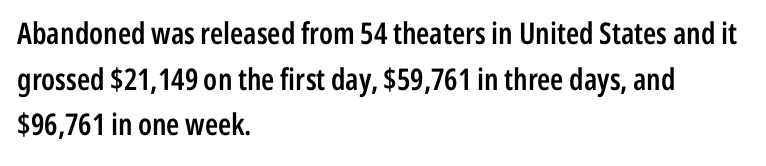
Look at the tracking — it's just the regular setting, nothing added. The area under the type is left untouched. Varying glyph widths throughout — classic text-font behaviour. Regular leading. The type sits square on the baseline with zero lean. The paragraph has a hard left edge and a soft right edge.
